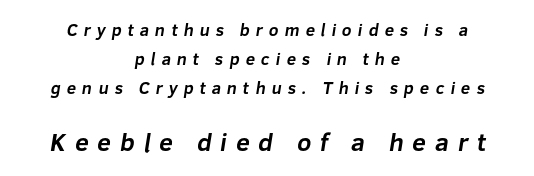
{"bold": "yes", "underline": "no", "align": "center", "line_spacing_ratio": 1.71, "letter_spacing": "wide", "letter_spacing_em": 0.35, "larger_block": "second", "size_ratio": 1.47, "glyph_px": 25}
